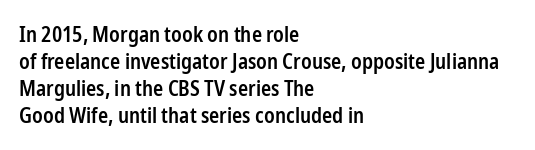
The image shows 21 px text type, upright; set left-aligned, normal line spacing (1.29x), normal letter spacing, not underlined.
